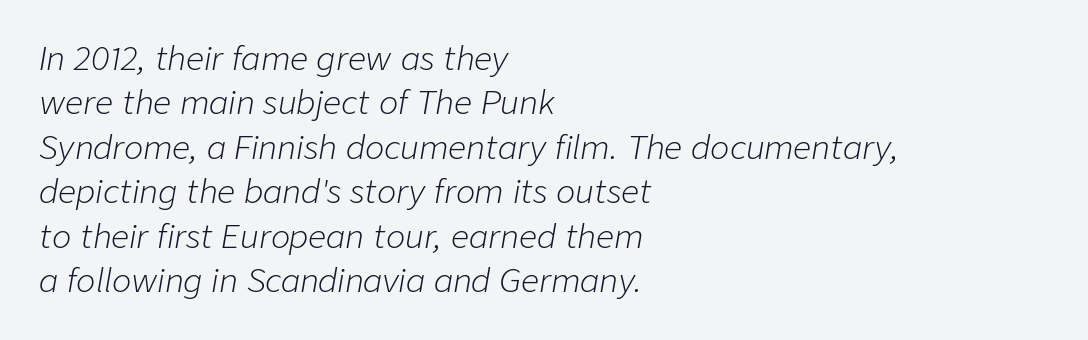
If you drew a ruler down the left edge, every line would touch it. The lines sit at an ordinary, default distance from one another. Letters have the restrained weight of plain body copy at most. When letters slant like this, we call the style italic. Note the varied advance widths — an 'i' is clearly narrower than an 'm'.
